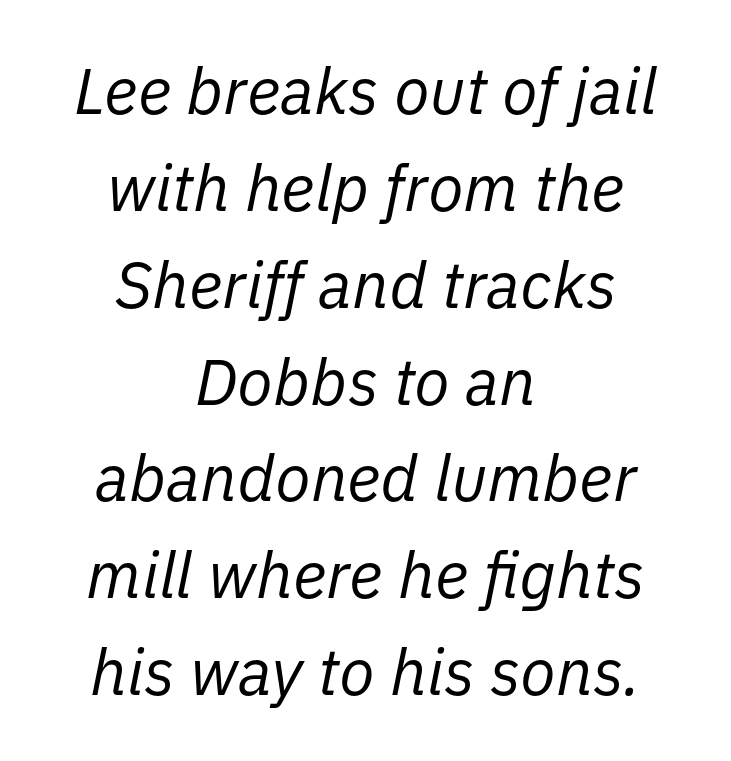
The image shows 65 px regular-weight type, italic (leaning right); set centered, normal line spacing (1.49x), normal letter spacing, not underlined; low stroke contrast and a medium x-height.
